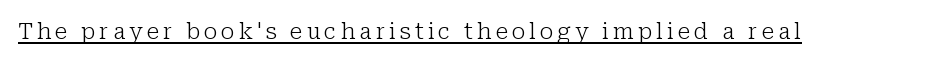
The image shows 22 px text type, upright; set underlined.
